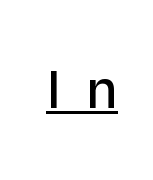
Q: Is the text italic (slanted)? A: No, it is upright.
Q: Is the typeface a serif or a sans-serif typeface? A: Sans-serif.
Q: Is the text underlined? A: Yes.
Q: Is the spacing between letters normal or unusually wide? A: Unusually wide.
Q: Width (condensed, normal, or wide)? A: Normal.
Q: Stroke contrast? A: Low.
Q: x-height? A: Medium.
Q: Monospaced? A: No.
